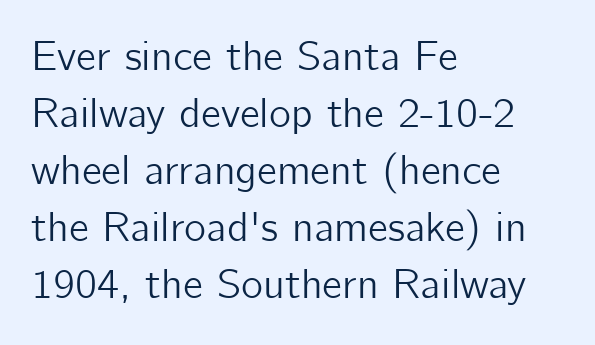
The image shows 42 px sans-serif type, upright; set left-aligned, normal line spacing (1.36x), normal letter spacing, not underlined; low stroke contrast and a medium x-height.
